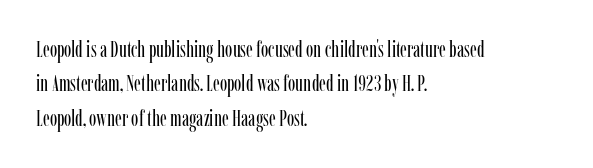
The specimen reads as upright at a glance. Is the stroke heavy? The answer is a plain regular-or-lighter. Clear beneath every line of the passage. Notice how descenders clear the ascenders below comfortably — that's standard leading.
